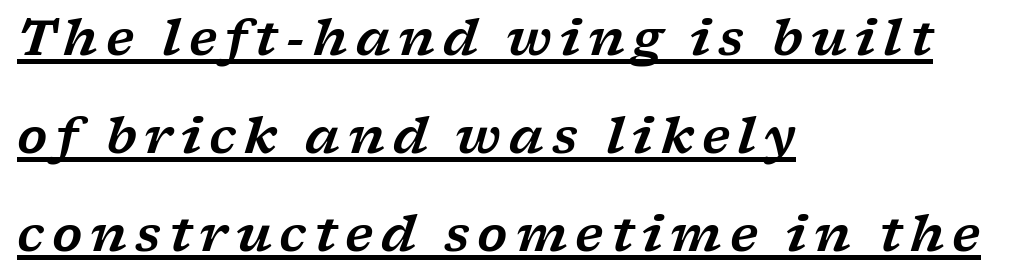
The image shows 49 px wide serif type, italic (leaning right); set left-aligned, loose line spacing (2.0x), underlined; low stroke contrast and a medium x-height.
